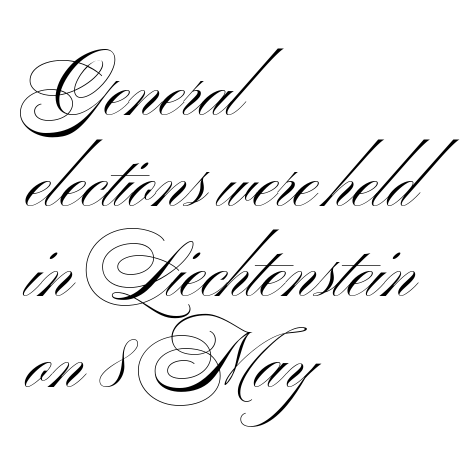
Q: Is the text bold? A: No.
Q: Is the text italic (slanted)? A: Yes.
Q: Is the typeface a serif or a sans-serif typeface? A: Sans-serif.
Q: Is the text underlined? A: No.
Q: How is the paragraph aligned? A: Left-aligned.
Q: Is the spacing between letters normal or unusually wide? A: Normal.
Q: Width (condensed, normal, or wide)? A: Wide.
Q: Stroke contrast? A: Medium.
Q: x-height? A: Small.
Q: Monospaced? A: No.
